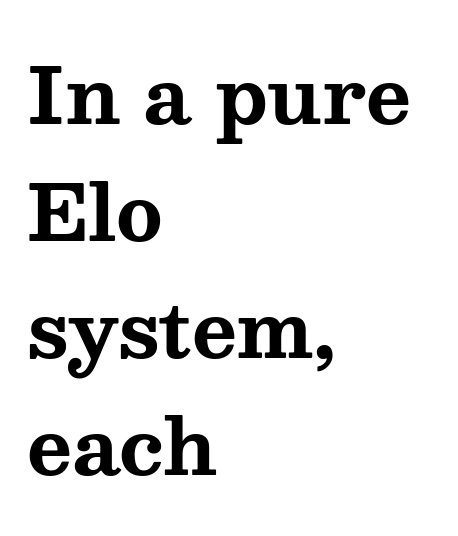
The image shows 77 px bold, wide serif type, upright; set left-aligned, normal line spacing (1.52x), normal letter spacing, not underlined; medium stroke contrast and a medium x-height.
